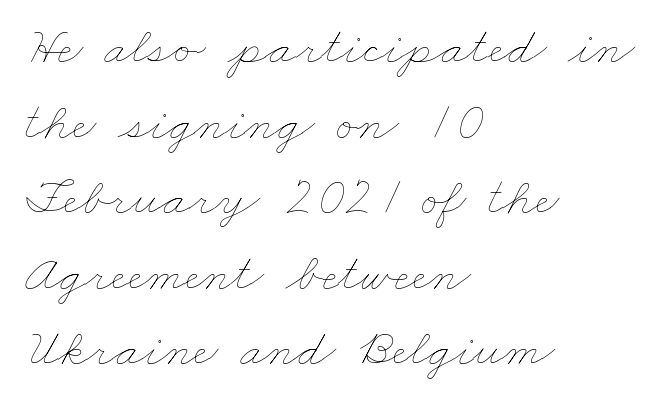
Q: Is the text bold? A: No.
Q: Is the text underlined? A: No.
Q: How is the paragraph aligned? A: Left-aligned.
Q: Is the spacing between letters normal or unusually wide? A: Normal.
Q: Is the spacing between lines tight, normal or loose? A: Normal.
Q: Width (condensed, normal, or wide)? A: Wide.
Q: Stroke contrast? A: Low.
Q: x-height? A: Small.
Q: Monospaced? A: No.
